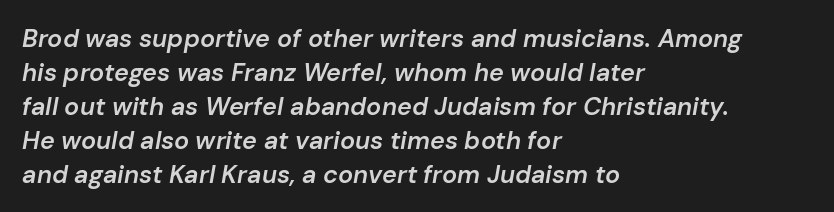
Q: Is the text bold? A: Semi-bold.
Q: Is the text italic (slanted)? A: Yes, it leans right by about 10 degrees.
Q: Is the text underlined? A: No.
Q: How is the paragraph aligned? A: Left-aligned.
Q: Is the spacing between letters normal or unusually wide? A: Normal.
Q: Is the spacing between lines tight, normal or loose? A: Normal.
